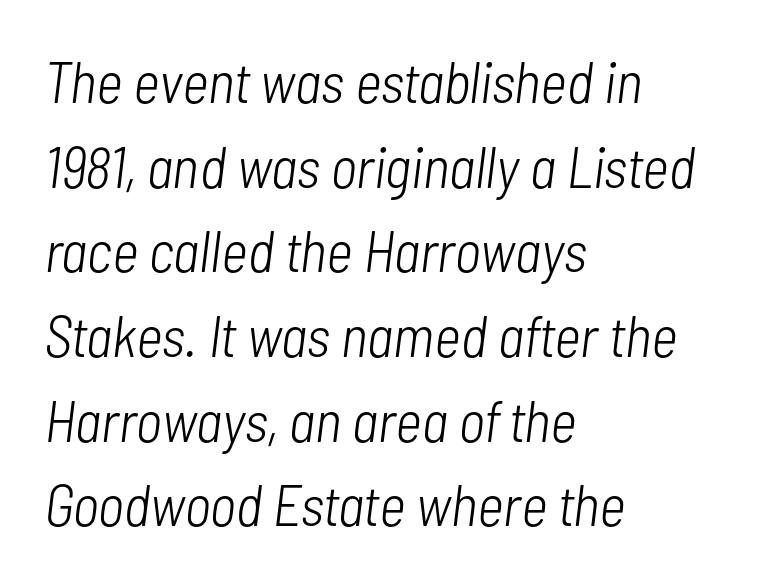
Q: Is the text bold? A: No.
Q: Is the text italic (slanted)? A: Yes, it leans right by about 7 degrees.
Q: Is the text underlined? A: No.
Q: How is the paragraph aligned? A: Left-aligned.
Q: Is the spacing between letters normal or unusually wide? A: Normal.
Q: Is the spacing between lines tight, normal or loose? A: Normal.
Q: Width (condensed, normal, or wide)? A: Condensed.
Q: Stroke contrast? A: Low.
Q: x-height? A: Medium.
Q: Monospaced? A: No.
